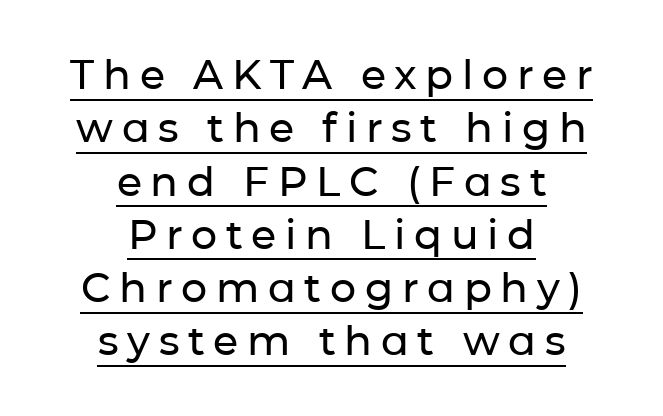
Q: Is the text italic (slanted)? A: No, it is upright.
Q: Is the typeface a serif or a sans-serif typeface? A: Sans-serif.
Q: Is the text underlined? A: Yes.
Q: How is the paragraph aligned? A: Centered.
Q: Is the spacing between letters normal or unusually wide? A: Unusually wide.
Q: Is the spacing between lines tight, normal or loose? A: Normal.
Q: Width (condensed, normal, or wide)? A: Normal.
Q: Stroke contrast? A: Low.
Q: x-height? A: Medium.
Q: Monospaced? A: No.
